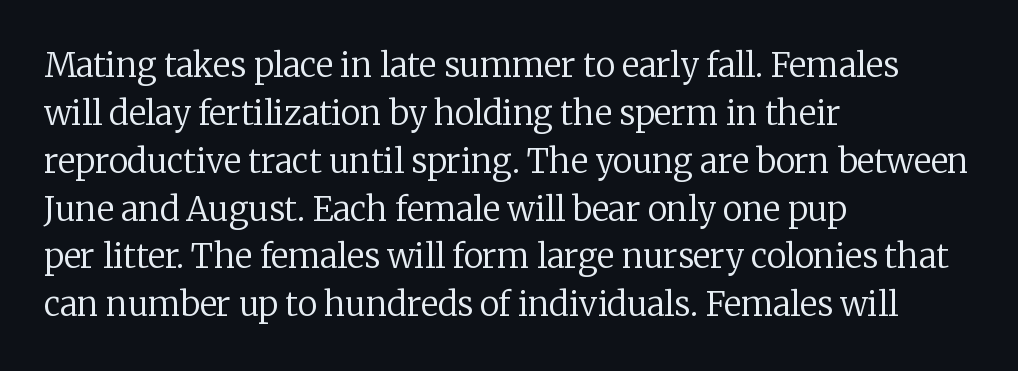
The image shows 33 px regular-weight serif type, upright; set left-aligned, normal line spacing (1.45x), normal letter spacing, not underlined; low stroke contrast and a medium x-height.
